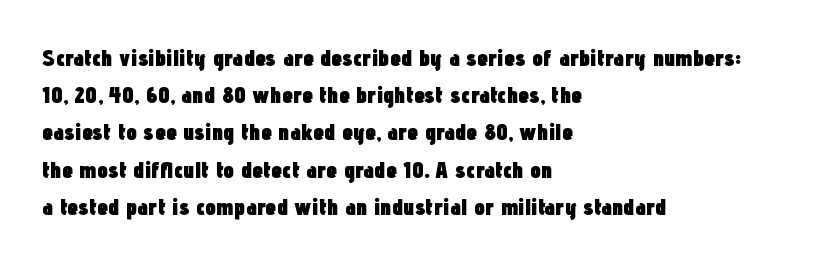
{"italic": "no", "bold": "yes", "underline": "no", "align": "left", "line_spacing": "normal", "line_spacing_ratio": 1.55, "letter_spacing": "normal", "letter_spacing_em": 0.0, "glyph_px": 24}
